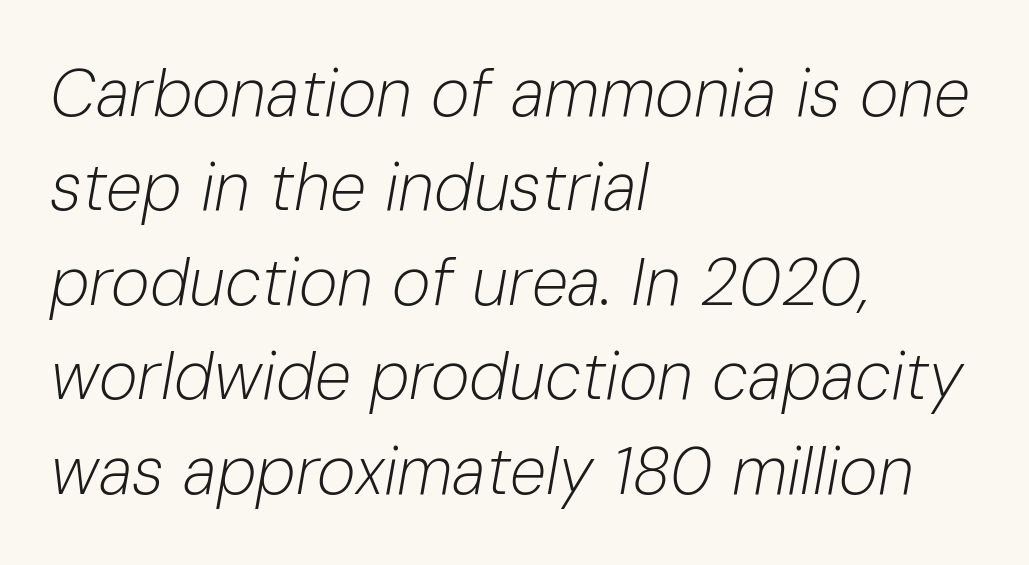
The image shows 66 px light type, italic (leaning right); set left-aligned, normal line spacing (1.43x), normal letter spacing, not underlined; low stroke contrast and a medium x-height.
